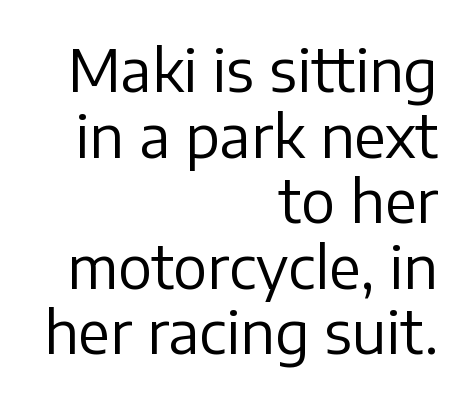
Q: Is the text bold? A: No.
Q: Is the text italic (slanted)? A: No, it is upright.
Q: Is the typeface a serif or a sans-serif typeface? A: Sans-serif.
Q: Is the text underlined? A: No.
Q: How is the paragraph aligned? A: Right-aligned.
Q: Is the spacing between letters normal or unusually wide? A: Normal.
Q: Is the spacing between lines tight, normal or loose? A: Tight.
Q: Width (condensed, normal, or wide)? A: Normal.
Q: Stroke contrast? A: Low.
Q: x-height? A: Medium.
Q: Monospaced? A: No.
